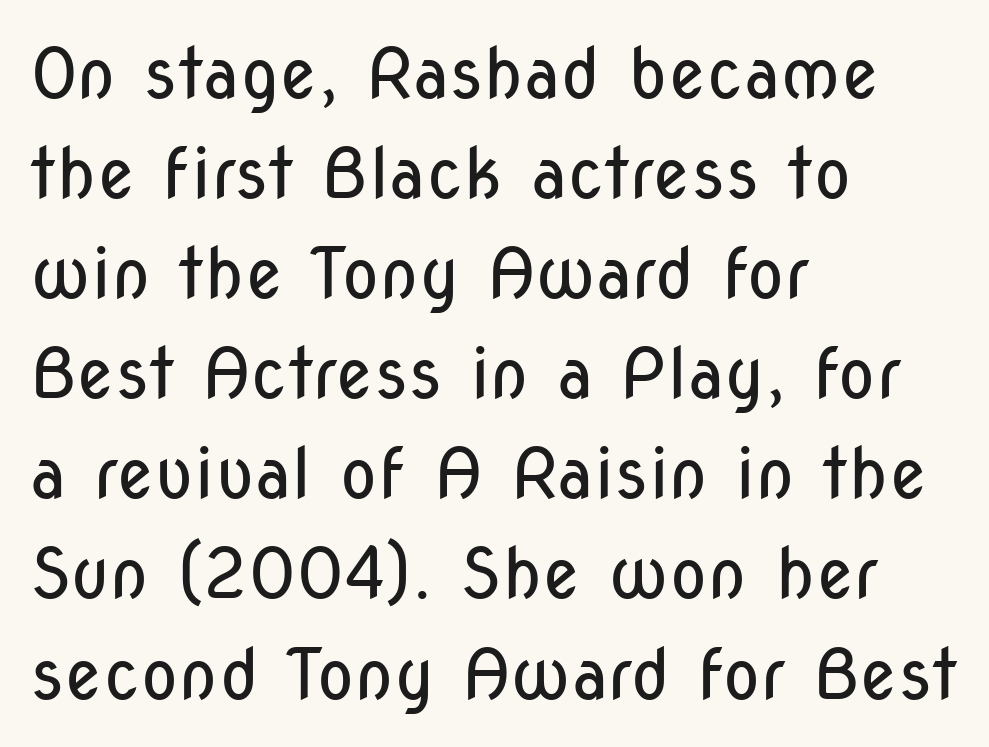
The image shows 70 px regular-weight, condensed sans-serif type, upright; set left-aligned, normal line spacing (1.43x), normal letter spacing, not underlined; low stroke contrast and a medium x-height.
